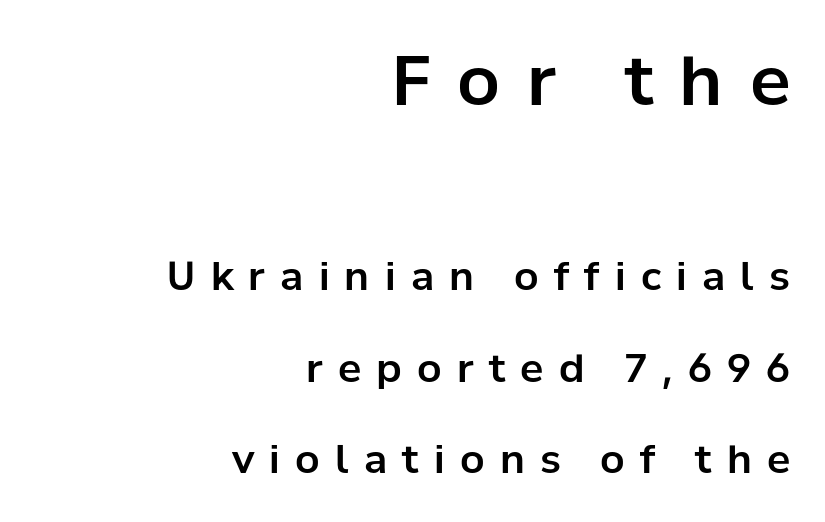
{"serif": "no", "italic": "no", "width": "normal", "stroke_contrast": "low", "x_height": "medium", "monospaced": "no", "underline": "no", "align": "right", "line_spacing": "loose", "line_spacing_ratio": 2.35, "letter_spacing": "wide", "letter_spacing_em": 0.39, "larger_block": "first", "size_ratio": 1.74, "glyph_px": 68}
